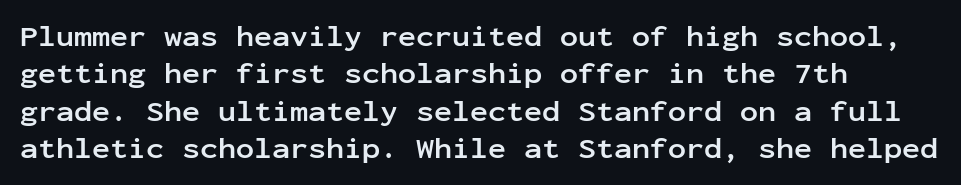
In terms of leading, this rendering sits right in the middle. Every row of glyphs begins at an identical x-position on the left. Nobody touched the tracking dial on this one. The text was rendered using a sans face with plain stroke endings. Upright lettering throughout.
